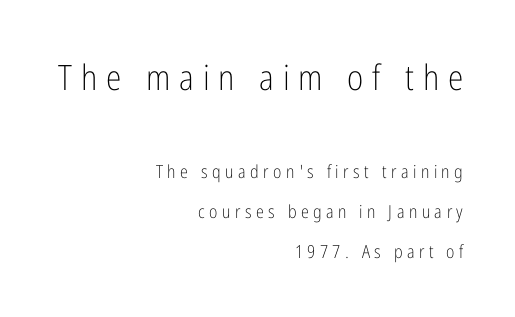
{"serif": "no", "italic": "no", "bold": "no", "weight": "light", "width": "condensed", "stroke_contrast": "low", "x_height": "medium", "monospaced": "no", "underline": "no", "align": "right", "line_spacing": "loose", "line_spacing_ratio": 2.23, "letter_spacing": "wide", "letter_spacing_em": 0.25, "larger_block": "first", "size_ratio": 1.94, "glyph_px": 35}
